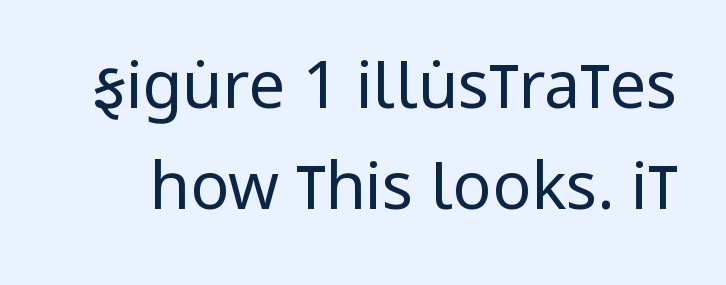
Q: Is the text bold? A: No.
Q: Is the text italic (slanted)? A: No, it is upright.
Q: Is the typeface a serif or a sans-serif typeface? A: Sans-serif.
Q: Is the text underlined? A: No.
Q: Is the spacing between letters normal or unusually wide? A: Normal.
Q: Is the spacing between lines tight, normal or loose? A: Normal.
Q: Width (condensed, normal, or wide)? A: Condensed.
Q: Stroke contrast? A: Low.
Q: x-height? A: Large.
Q: Monospaced? A: No.
